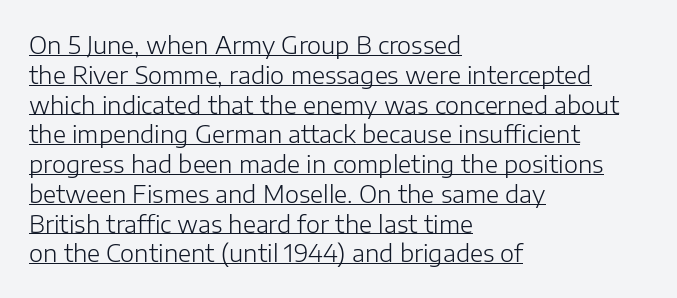
{"italic": "no", "bold": "no", "underline": "yes", "align": "left", "line_spacing_ratio": 1.24, "letter_spacing": "normal", "letter_spacing_em": 0.0, "glyph_px": 24}
